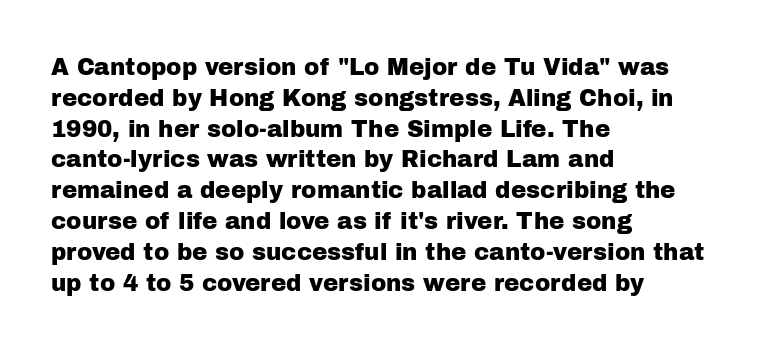
{"italic": "no", "underline": "no", "align": "left", "line_spacing": "normal", "line_spacing_ratio": 1.34, "letter_spacing": "normal", "letter_spacing_em": 0.0, "glyph_px": 23}
